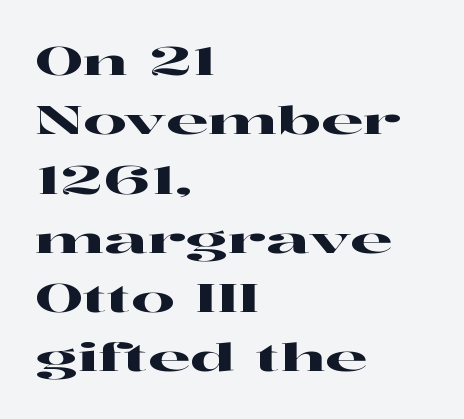
{"serif": "yes", "italic": "no", "width": "wide", "stroke_contrast": "high", "x_height": "medium", "monospaced": "no", "underline": "no", "align": "left", "line_spacing": "normal", "line_spacing_ratio": 1.56, "letter_spacing": "normal", "letter_spacing_em": 0.0, "glyph_px": 38}
